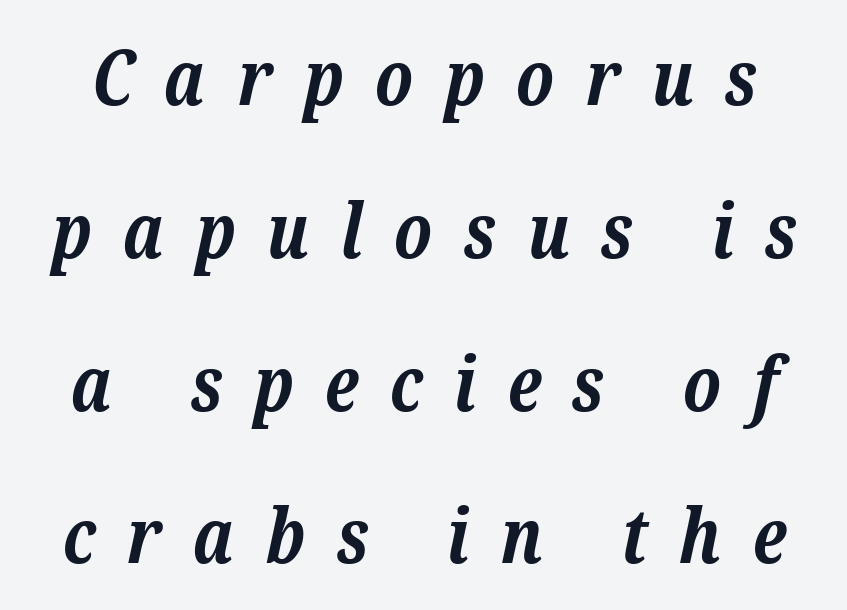
The image shows 76 px bold serif type, italic (leaning right); set loose line spacing (2.01x), unusually wide letter spacing (+0.41 em), not underlined; low stroke contrast and a medium x-height.
